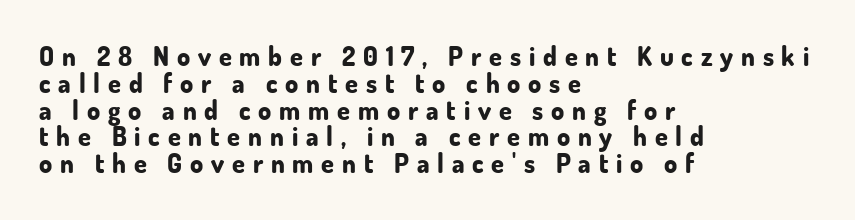
The image shows 26 px bold type, upright; set left-aligned, tight line spacing (1.03x), unusually wide letter spacing (+0.3 em), not underlined.
